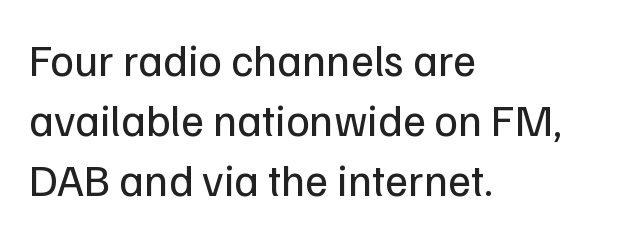
{"serif": "no", "italic": "no", "bold": "no", "weight": "regular", "width": "normal", "stroke_contrast": "low", "x_height": "medium", "monospaced": "no", "underline": "no", "align": "left", "line_spacing": "normal", "line_spacing_ratio": 1.33, "letter_spacing": "normal", "letter_spacing_em": 0.0, "glyph_px": 45}
